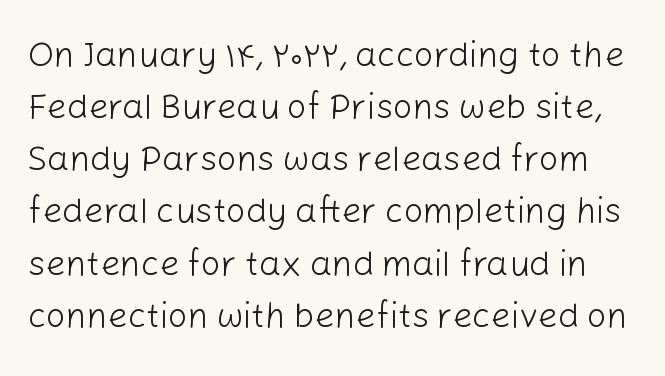
Ordinary non-slanted type is in use. Glyph-to-glyph distance matches everyday printed text. The passage shown is typed in a proportional face where columns would drift. Students, observe: this is what conventionally led text looks like. This is sans-serif lettering, the kind often seen on screens and signage.
